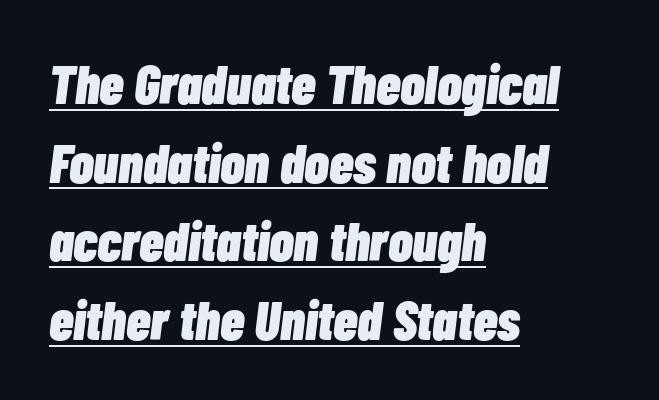
The image shows 55 px heavy, condensed type, italic (leaning right); set left-aligned, normal line spacing (1.43x), normal letter spacing, underlined; low stroke contrast and a medium x-height.
